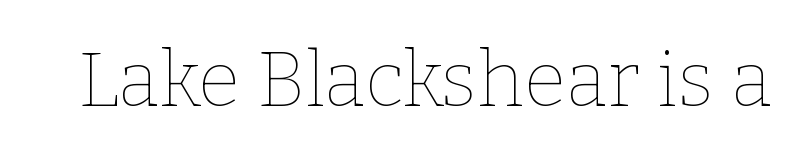
Q: Is the text bold? A: No.
Q: Is the text italic (slanted)? A: No, it is upright.
Q: Is the text underlined? A: No.
Q: Is the spacing between letters normal or unusually wide? A: Normal.
Q: Width (condensed, normal, or wide)? A: Normal.
Q: Stroke contrast? A: Low.
Q: x-height? A: Medium.
Q: Monospaced? A: No.
